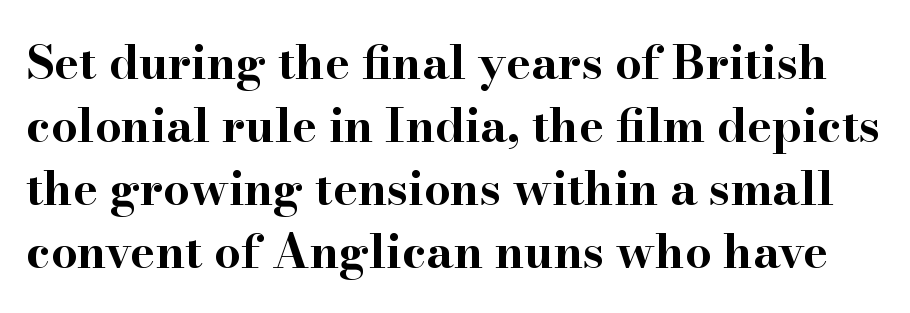
Q: Is the text bold? A: Yes.
Q: Is the text italic (slanted)? A: No, it is upright.
Q: Is the typeface a serif or a sans-serif typeface? A: Serif.
Q: Is the text underlined? A: No.
Q: Is the spacing between letters normal or unusually wide? A: Normal.
Q: Is the spacing between lines tight, normal or loose? A: Normal.
Q: Width (condensed, normal, or wide)? A: Wide.
Q: Stroke contrast? A: High.
Q: x-height? A: Small.
Q: Monospaced? A: No.
